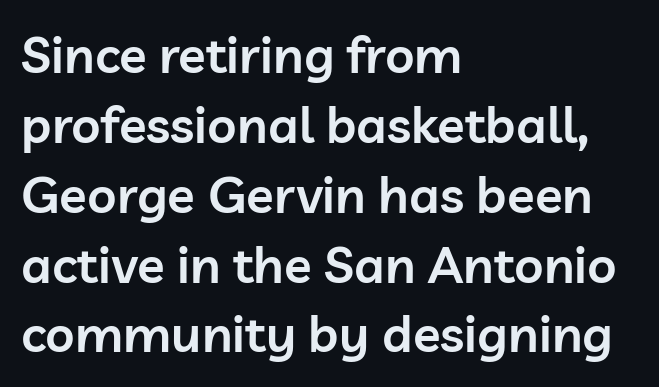
{"serif": "no", "italic": "no", "bold": "semi", "weight": "semibold", "width": "normal", "stroke_contrast": "low", "x_height": "medium", "monospaced": "no", "underline": "no", "align": "left", "line_spacing": "normal", "line_spacing_ratio": 1.37, "letter_spacing": "normal", "letter_spacing_em": 0.0, "glyph_px": 51}
